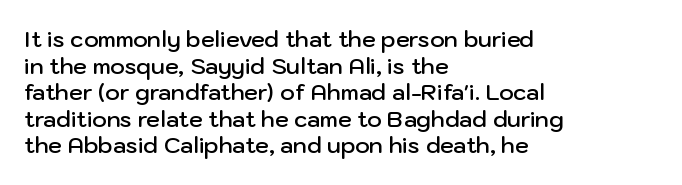
The image shows 22 px text type, upright; set left-aligned, line spacing 1.21x, normal letter spacing, not underlined.
